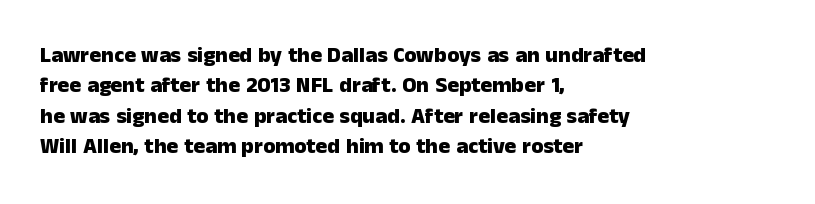
The paragraph shown leans on its left margin. The glyphs have the mass of a bold cut. How are the letters spaced? Ordinarily, with no added tracking. This sample uses an upright cut, with every glyph sitting square on the baseline.
